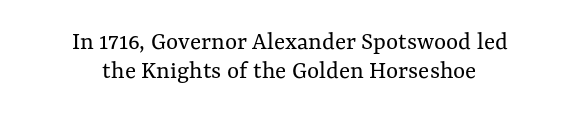
Quick note: not italic, upright. Spacing between characters is what you'd get straight out of the box. The text block is weighted toward neither margin, spreading evenly from the middle. The space between consecutive lines is stingy. The area under the type is left untouched.
